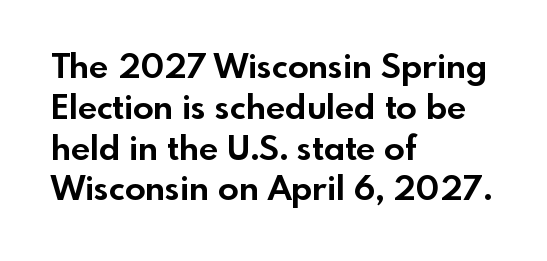
Q: Is the text bold? A: Yes.
Q: Is the text italic (slanted)? A: No, it is upright.
Q: Is the typeface a serif or a sans-serif typeface? A: Sans-serif.
Q: Is the text underlined? A: No.
Q: How is the paragraph aligned? A: Left-aligned.
Q: Is the spacing between letters normal or unusually wide? A: Normal.
Q: Width (condensed, normal, or wide)? A: Normal.
Q: x-height? A: Small.
Q: Monospaced? A: No.
